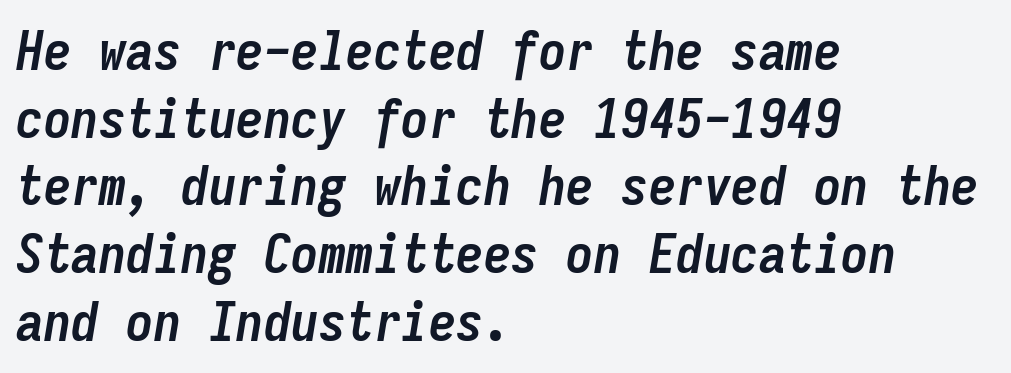
This sample is left-justified, so line endings fall wherever the words run out. Decoration check: the copy has no underline. The passage shown has conventional tracking throughout. Pretty heavy lettering here — definitely bold.
